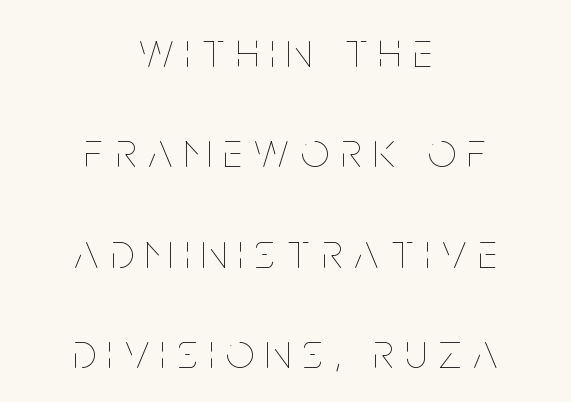
{"italic": "no", "bold": "no", "weight": "thin", "width": "condensed", "stroke_contrast": "low", "x_height": "large", "monospaced": "no", "underline": "no", "align": "center", "line_spacing": "loose", "line_spacing_ratio": 2.05, "letter_spacing": "wide", "letter_spacing_em": 0.25, "glyph_px": 49}
